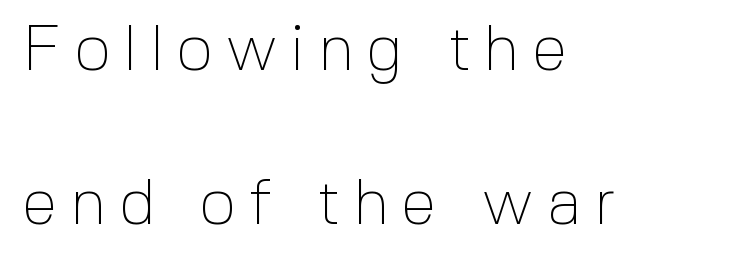
Q: Is the text bold? A: No.
Q: Is the text italic (slanted)? A: No, it is upright.
Q: Is the typeface a serif or a sans-serif typeface? A: Sans-serif.
Q: Is the text underlined? A: No.
Q: How is the paragraph aligned? A: Left-aligned.
Q: Is the spacing between letters normal or unusually wide? A: Unusually wide.
Q: Is the spacing between lines tight, normal or loose? A: Loose.
Q: Width (condensed, normal, or wide)? A: Normal.
Q: x-height? A: Medium.
Q: Monospaced? A: No.
